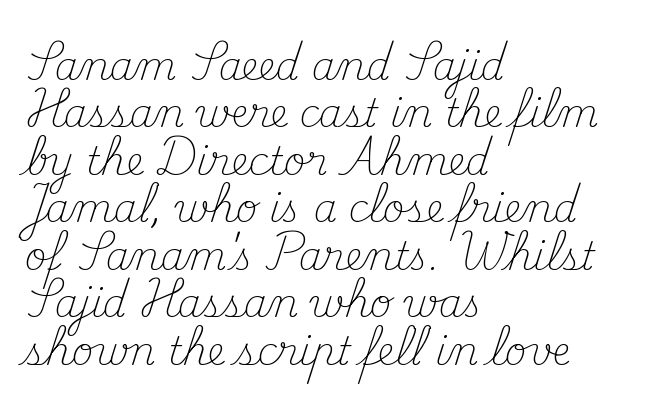
{"serif": "yes", "bold": "no", "weight": "light", "width": "normal", "stroke_contrast": "medium", "x_height": "small", "monospaced": "no", "underline": "no", "align": "left", "line_spacing": "normal", "line_spacing_ratio": 1.25, "letter_spacing": "normal", "letter_spacing_em": 0.0, "glyph_px": 38}
